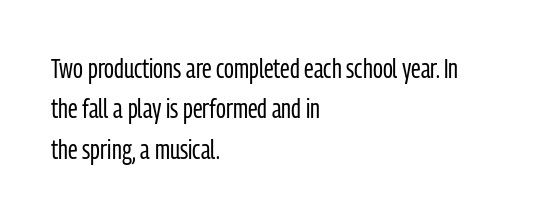
Q: Is the text bold? A: No.
Q: Is the text italic (slanted)? A: No, it is upright.
Q: Is the text underlined? A: No.
Q: How is the paragraph aligned? A: Left-aligned.
Q: Is the spacing between letters normal or unusually wide? A: Normal.
Q: Is the spacing between lines tight, normal or loose? A: Normal.
